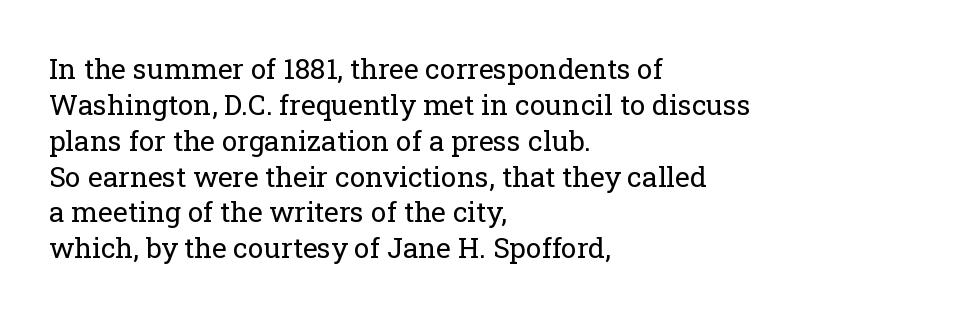
Letters have the restrained weight of plain body copy at most. The axis of the letterforms is exactly vertical. Caption: standard tracking, unaltered. If you drew a ruler down the left edge, every line would touch it. Leading matches the norm, producing a regular column. Honestly, there is no underline to notice here at all.
